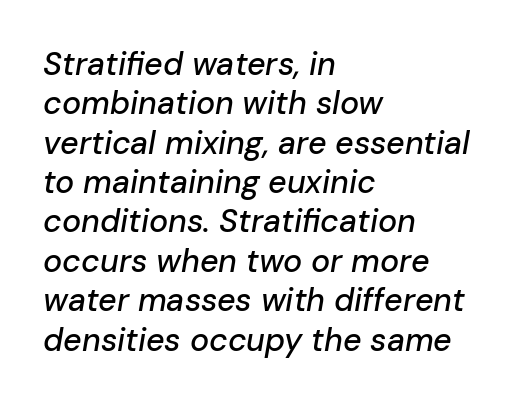
{"italic": "yes", "lean": "right", "slant_degrees": 10, "width": "normal", "stroke_contrast": "low", "x_height": "medium", "monospaced": "no", "underline": "no", "align": "left", "line_spacing_ratio": 1.23, "letter_spacing": "normal", "letter_spacing_em": 0.0, "glyph_px": 32}
